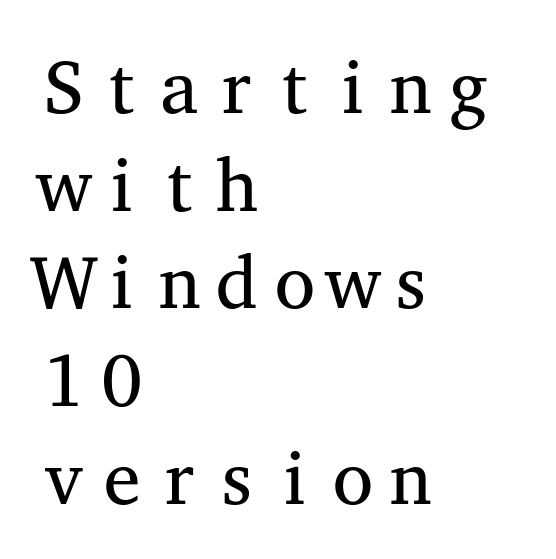
The passage shown has conventional tracking throughout. The font family rendered here belongs to the serif group. A typesetter would call this monospace, since all characters share one set width. A roman cut, with each character standing at attention.
